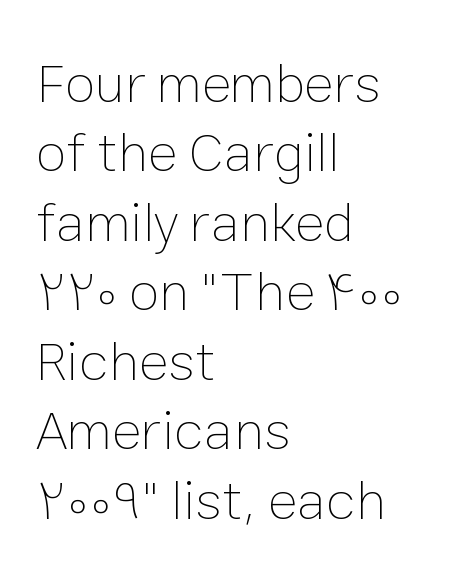
{"italic": "no", "bold": "no", "weight": "thin", "width": "normal", "stroke_contrast": "low", "x_height": "medium", "monospaced": "no", "underline": "no", "align": "left", "line_spacing_ratio": 1.24, "letter_spacing": "normal", "letter_spacing_em": 0.0, "glyph_px": 56}
